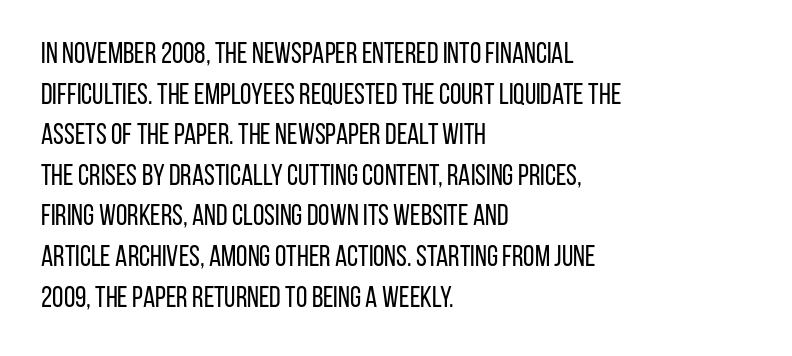
{"serif": "no", "italic": "no", "bold": "no", "weight": "regular", "width": "condensed", "stroke_contrast": "low", "x_height": "large", "monospaced": "no", "underline": "no", "align": "left", "line_spacing": "normal", "line_spacing_ratio": 1.4, "letter_spacing": "normal", "letter_spacing_em": 0.0, "glyph_px": 29}
